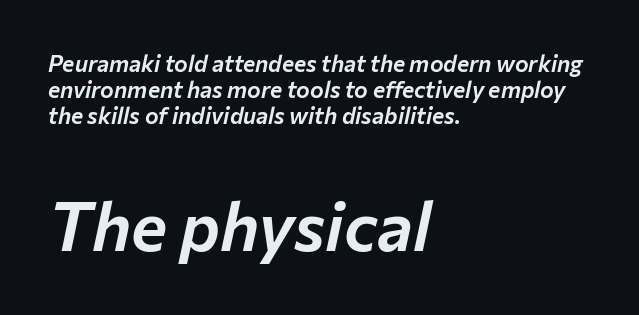
Q: Is the text italic (slanted)? A: Yes, it leans right by about 12 degrees.
Q: Is the text underlined? A: No.
Q: How is the paragraph aligned? A: Left-aligned.
Q: Is the spacing between letters normal or unusually wide? A: Normal.
Q: Is the spacing between lines tight, normal or loose? A: Tight.
Q: Which block of text is set in a larger size, the first (top) or the second (bottom)? A: The second (bottom) one.
Q: Width (condensed, normal, or wide)? A: Normal.
Q: Stroke contrast? A: Low.
Q: x-height? A: Medium.
Q: Monospaced? A: No.
